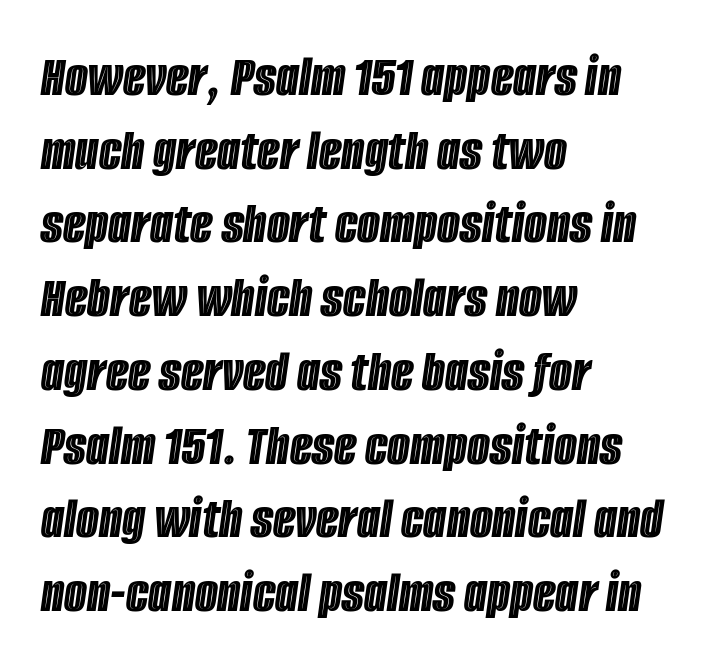
The designer left line spacing at the default. Which margin do the lines hug? The left one — the right edge is uneven. Nobody touched the tracking dial on this one. Yep, that's italic — everything's leaning. This rendering features lettering with no underline. Varying glyph widths throughout — classic text-font behaviour.
